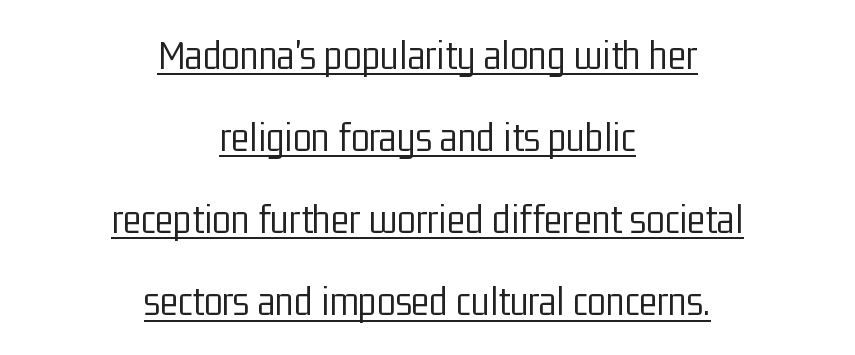
This is underlined copy, the kind a proofreader might mark for attention. Do the characters align in a grid? No, the font is proportional. Successive baselines arrive slowly, with a big drop between each. This sample is center-justified, so both line endings float freely. Are there feet on the stems? There aren't — it's a sans. The lettering holds an erect, upright posture throughout.
